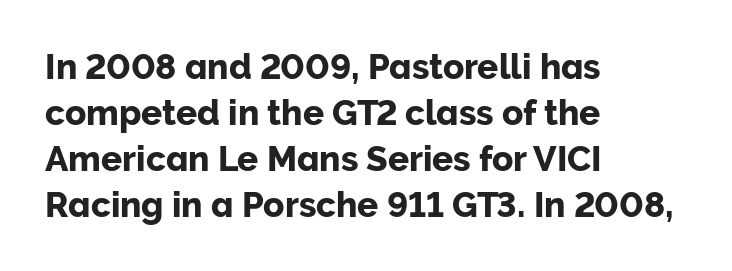
The image shows 35 px sans-serif type, upright; set left-aligned, normal line spacing (1.31x), normal letter spacing, not underlined; low stroke contrast and a medium x-height.
